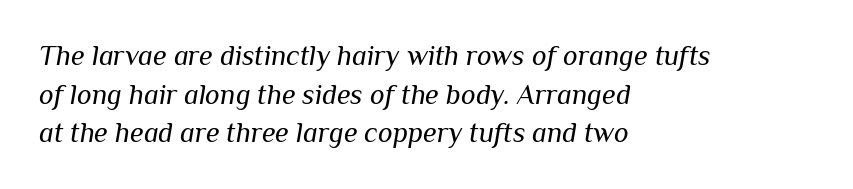
Q: Is the text bold? A: No.
Q: Is the text italic (slanted)? A: Yes, it leans right by about 10 degrees.
Q: Is the text underlined? A: No.
Q: How is the paragraph aligned? A: Left-aligned.
Q: Is the spacing between letters normal or unusually wide? A: Normal.
Q: Is the spacing between lines tight, normal or loose? A: Normal.
Q: Width (condensed, normal, or wide)? A: Normal.
Q: Stroke contrast? A: Medium.
Q: x-height? A: Medium.
Q: Monospaced? A: No.
